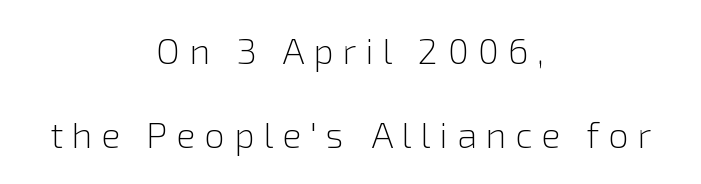
The image shows 36 px light sans-serif type, upright; set centered, loose line spacing (2.33x), unusually wide letter spacing (+0.25 em), not underlined; low stroke contrast and a medium x-height.
